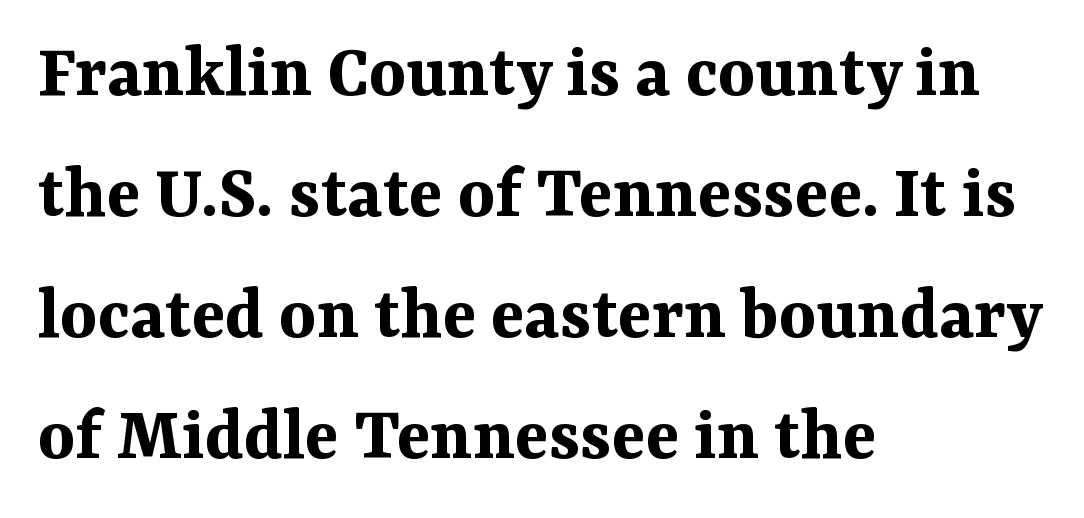
The image shows 78 px bold serif type, upright; set left-aligned, normal line spacing (1.55x), normal letter spacing, not underlined; medium stroke contrast and a medium x-height.
